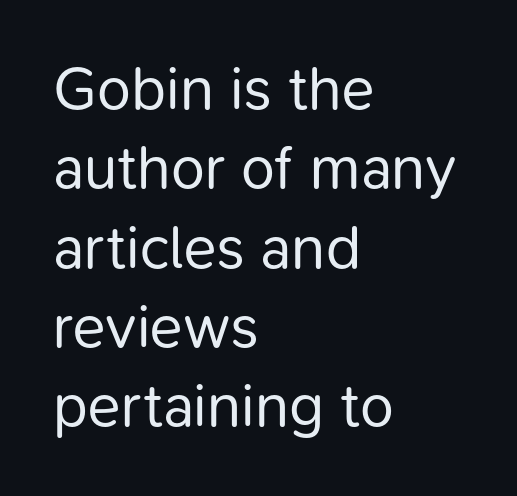
Underlining? Definitely not there. Spacing verdict: proportional, widths tailored to each character. Typographically, this falls in the sans-serif category. No italicization has been applied; the sample stays upright. Line starts are locked; line ends wander.
